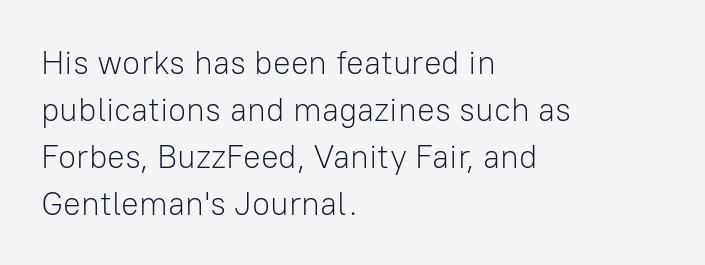
Q: Is the text bold? A: No.
Q: Is the text italic (slanted)? A: No, it is upright.
Q: Is the typeface a serif or a sans-serif typeface? A: Sans-serif.
Q: Is the text underlined? A: No.
Q: How is the paragraph aligned? A: Left-aligned.
Q: Is the spacing between letters normal or unusually wide? A: Normal.
Q: Is the spacing between lines tight, normal or loose? A: Normal.
Q: Width (condensed, normal, or wide)? A: Normal.
Q: Stroke contrast? A: Low.
Q: x-height? A: Medium.
Q: Monospaced? A: No.
